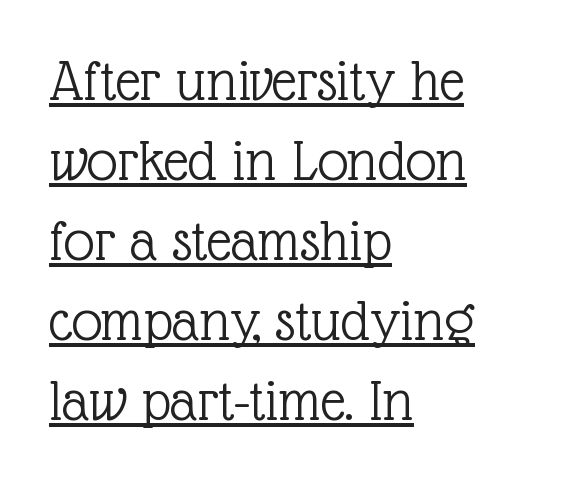
Rows of type keep a routine distance in the vertical direction. Bold? No — there's no thickening of the strokes. The words here are underlined. Vertical strokes here are truly vertical.
